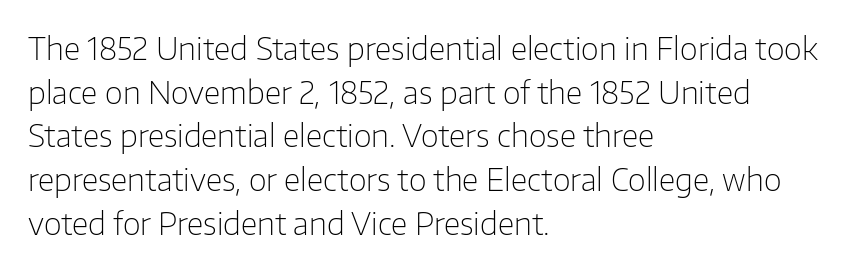
Q: Is the text bold? A: No.
Q: Is the text italic (slanted)? A: No, it is upright.
Q: Is the typeface a serif or a sans-serif typeface? A: Sans-serif.
Q: Is the text underlined? A: No.
Q: How is the paragraph aligned? A: Left-aligned.
Q: Is the spacing between letters normal or unusually wide? A: Normal.
Q: Is the spacing between lines tight, normal or loose? A: Normal.
Q: Width (condensed, normal, or wide)? A: Normal.
Q: Stroke contrast? A: Low.
Q: x-height? A: Medium.
Q: Monospaced? A: No.
